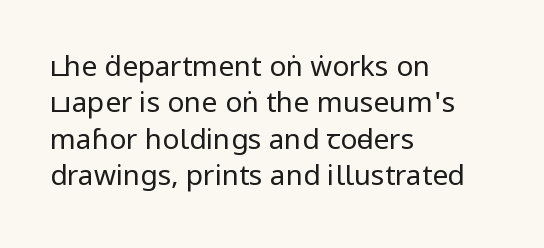
The image shows 28 px regular-weight, condensed sans-serif type, upright; set left-aligned, normal line spacing (1.3x), normal letter spacing, not underlined; low stroke contrast and a large x-height.
